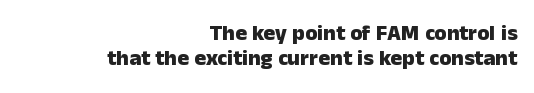
This rendering features lettering with no underline. The face used here has the dense, thick strokes of a bold. It's the straight-up-and-down kind of type. Words appear dense and cohesive because spacing is normal.
